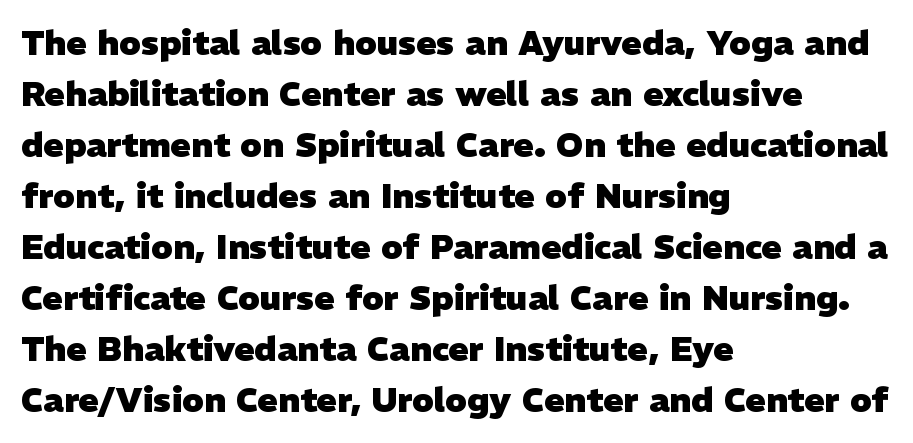
{"serif": "no", "bold": "yes", "weight": "heavy", "width": "normal", "stroke_contrast": "low", "x_height": "medium", "monospaced": "no", "underline": "no", "align": "left", "line_spacing": "normal", "line_spacing_ratio": 1.5, "letter_spacing": "normal", "letter_spacing_em": 0.0, "glyph_px": 34}
